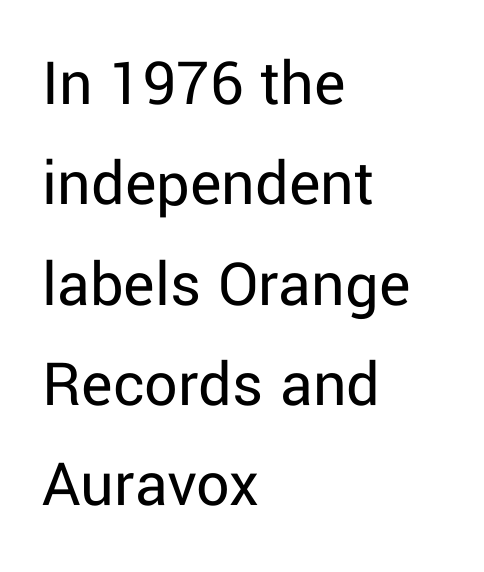
Do the characters align in a grid? No, the font is proportional. Posture: upright roman. Font category for this specimen: sans-serif. Default kerning and tracking; the words read as compact shapes.
